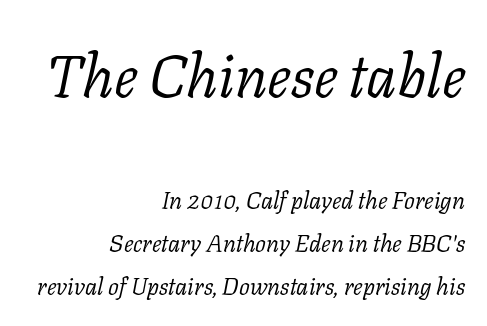
{"serif": "yes", "italic": "yes", "lean": "right", "slant_degrees": 11, "bold": "no", "weight": "light", "width": "normal", "stroke_contrast": "low", "x_height": "medium", "monospaced": "no", "underline": "no", "align": "right", "line_spacing_ratio": 1.8, "letter_spacing": "normal", "letter_spacing_em": 0.0, "larger_block": "first", "size_ratio": 2.5, "glyph_px": 60}
